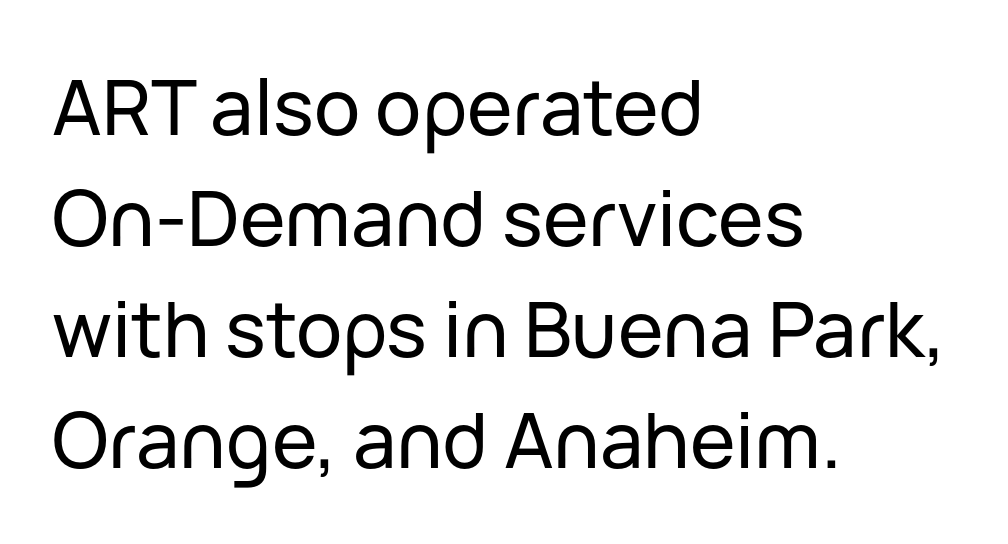
Line starts are locked; line ends wander. Character widths vary here, with narrow letters taking less room than wide ones. Quick note: interline space is typical. In terms of posture, this sample is upright. The space beneath each line is pristine and unruled.
